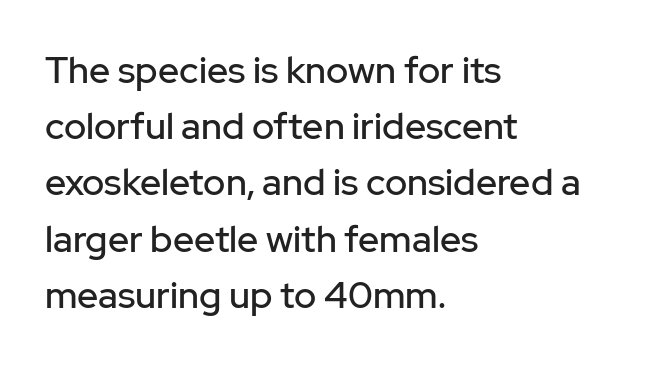
Tall strokes in this sample are plumb rather than angled. Every row of glyphs begins at an identical x-position on the left. Each letter keeps its own natural width here, so spacing adapts to shape. A typesetter would label this face a sans.
